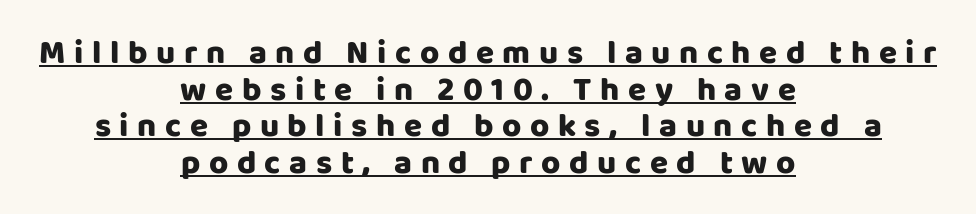
{"serif": "no", "italic": "no", "bold": "yes", "weight": "heavy", "width": "normal", "stroke_contrast": "low", "x_height": "large", "monospaced": "no", "underline": "yes", "align": "center", "line_spacing": "tight", "line_spacing_ratio": 1.11, "letter_spacing": "wide", "letter_spacing_em": 0.26, "glyph_px": 33}
